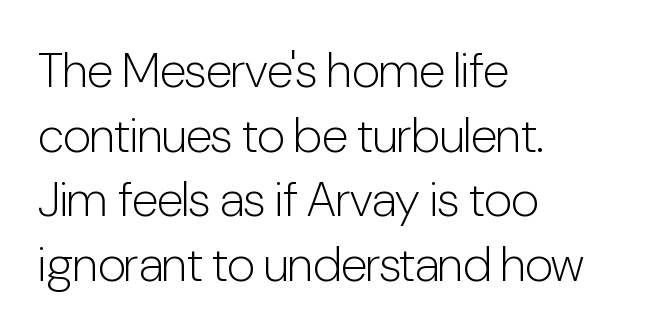
The image shows 49 px light, condensed sans-serif type, upright; set left-aligned, normal line spacing (1.32x), normal letter spacing, not underlined; low stroke contrast and a medium x-height.
